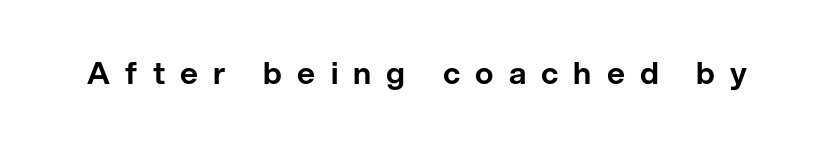
The image shows 31 px sans-serif type, upright; set unusually wide letter spacing (+0.49 em), not underlined; low stroke contrast and a medium x-height.
